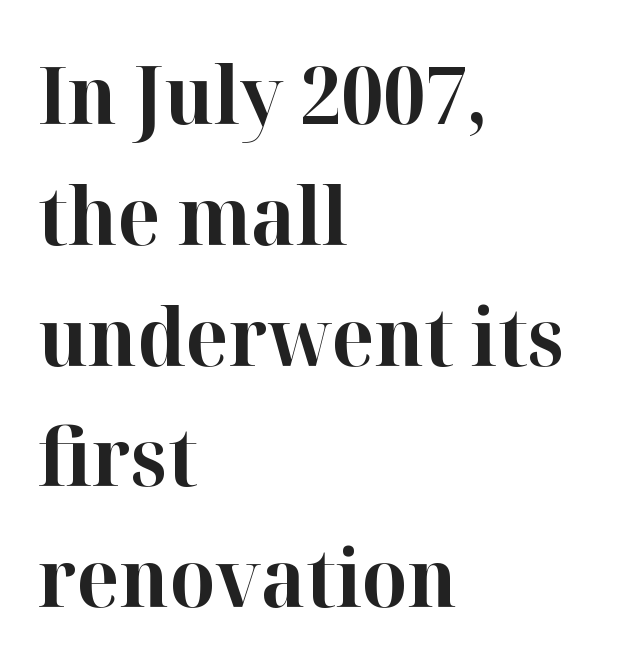
The designer went with a serif here, giving each stem small feet. Do the letters lean? They stand straight. Where is the straight margin? On the left. The letters advance in unequal steps, a hallmark of proportional type. In terms of letterspacing, this is plain default setting. Any mark beneath the type? The region is blank.
